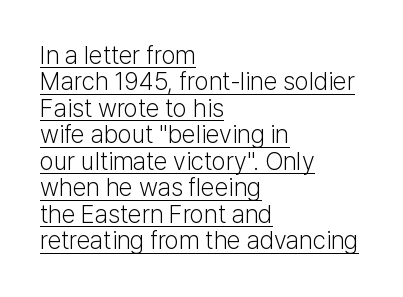
The image shows 25 px text type, upright; set left-aligned, tight line spacing (1.06x), normal letter spacing, underlined.
